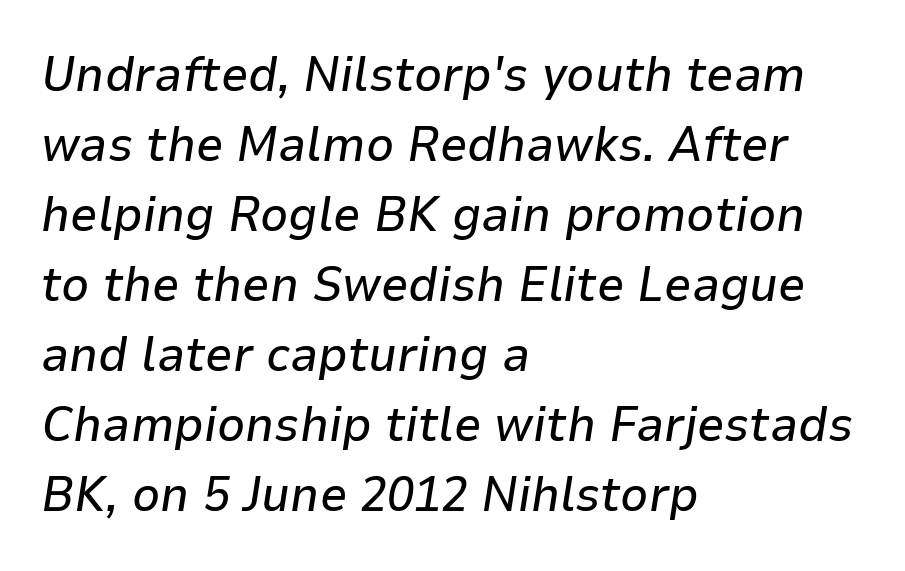
Q: Is the text italic (slanted)? A: Yes, it leans right by about 9 degrees.
Q: Is the text underlined? A: No.
Q: How is the paragraph aligned? A: Left-aligned.
Q: Is the spacing between letters normal or unusually wide? A: Normal.
Q: Is the spacing between lines tight, normal or loose? A: Normal.
Q: Width (condensed, normal, or wide)? A: Normal.
Q: Stroke contrast? A: Low.
Q: x-height? A: Medium.
Q: Monospaced? A: No.
